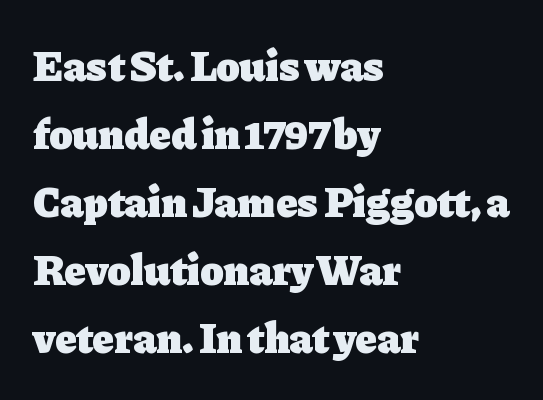
Leading matches the norm, producing a regular column. Does extra space separate the letters? No, they use regular spacing. Characters remain perfectly vertical along every line. The rendering uses a bold face; every stroke is thick and dark. What kind of face is this? One with serifs.
